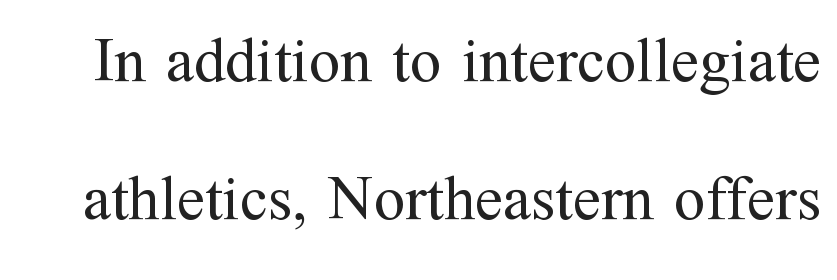
The image shows 64 px regular-weight serif type, upright; set loose line spacing (2.16x), normal letter spacing, not underlined; medium stroke contrast and a medium x-height.
